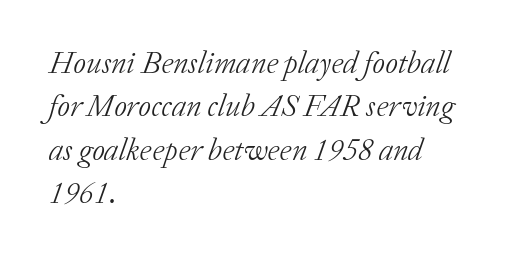
Caption: multi-line text, flush left, ragged right. Tall strokes in this sample are angled rather than plumb. The strokes are not fattened; the text isn't bold. Descender tails drop into unmarked territory. Does extra space separate the letters? No, they use regular spacing.
